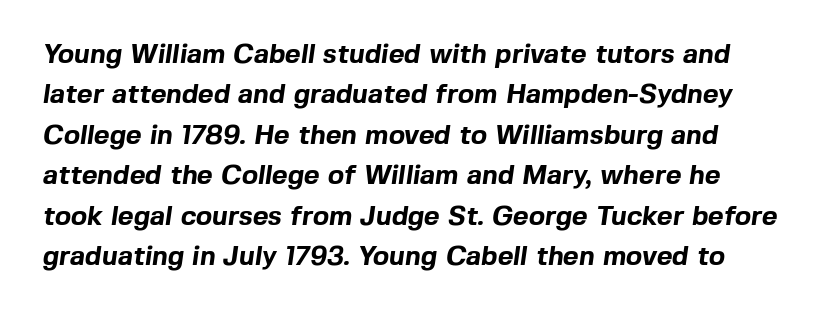
The image shows 27 px bold type; set normal line spacing (1.5x), normal letter spacing, not underlined.
